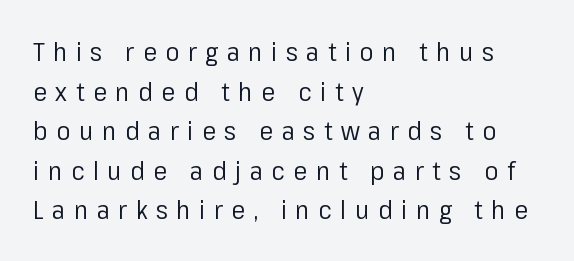
The image shows 26 px text type, upright; set left-aligned, normal line spacing (1.52x), unusually wide letter spacing (+0.33 em), not underlined.
